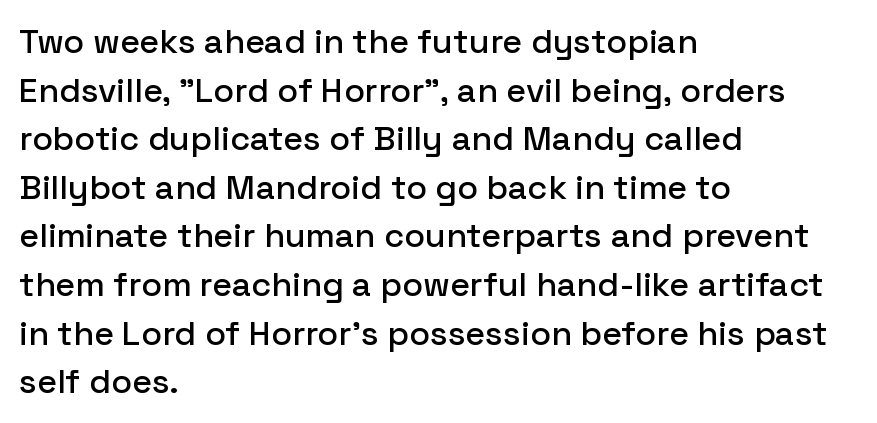
The type sits square on the baseline with zero lean. Reading down the column, the eye jumps a familiar distance to each next line. What kind of face is this? One without serifs — a sans. A classic flush-left, rag-right setting is used for this passage.
